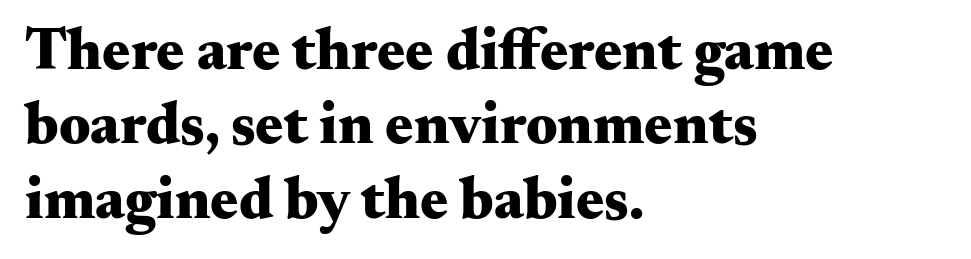
{"serif": "yes", "italic": "no", "bold": "yes", "weight": "heavy", "width": "wide", "stroke_contrast": "medium", "x_height": "small", "monospaced": "no", "underline": "no", "align": "left", "line_spacing": "normal", "line_spacing_ratio": 1.26, "letter_spacing": "normal", "letter_spacing_em": 0.0, "glyph_px": 59}
